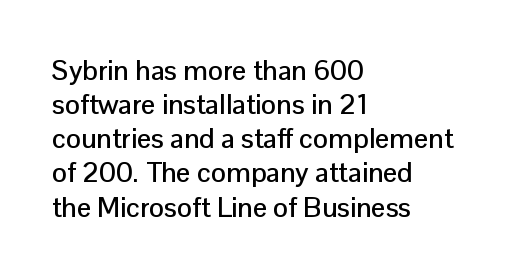
Leftover space on each line is placed entirely after the last word. Default kerning and tracking; the words read as compact shapes. A bare baseline throughout the passage. Looks like regular typesetting: each glyph gets only the width it needs. Stroke terminals: plain, sans-serif.
